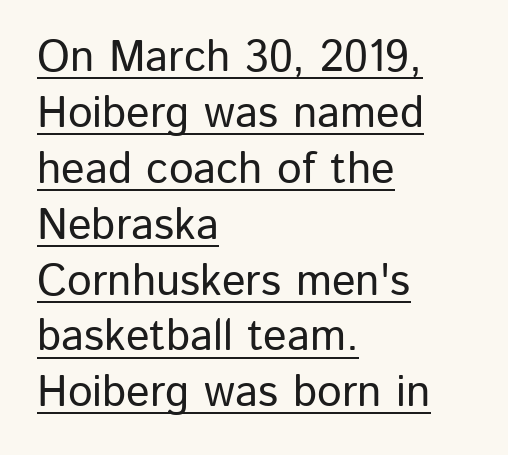
{"serif": "no", "italic": "no", "width": "normal", "stroke_contrast": "low", "x_height": "medium", "monospaced": "no", "underline": "yes", "align": "left", "line_spacing": "normal", "line_spacing_ratio": 1.27, "letter_spacing": "normal", "letter_spacing_em": 0.0, "glyph_px": 44}
